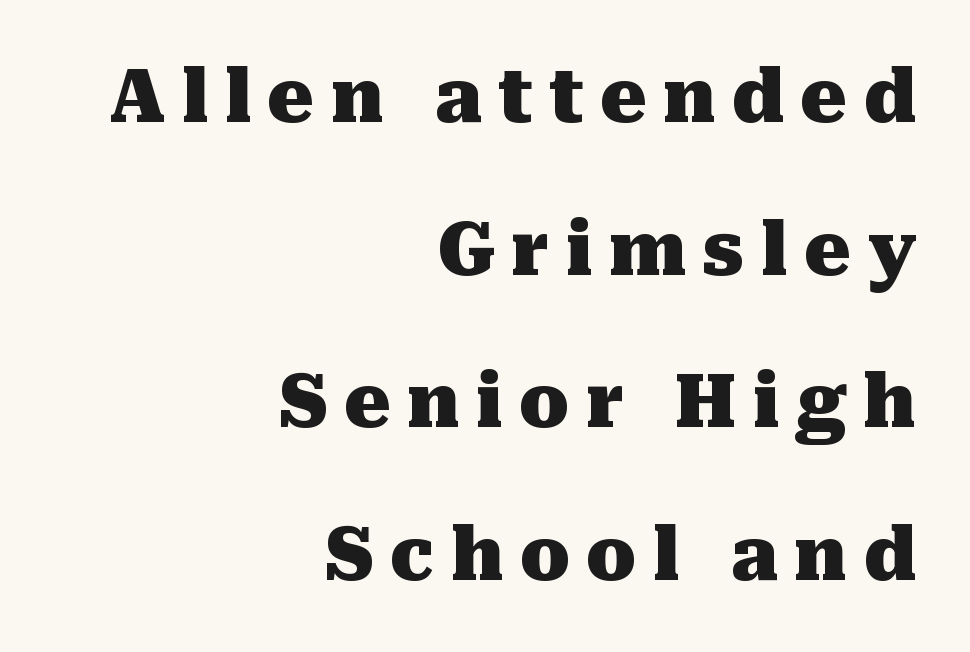
Clear beneath every line of the passage. Type style note: has serifs. You could fit nearly another row in the gap between these rows. Note the varied advance widths — an 'i' is clearly narrower than an 'm'. The line texture is sparse and dotted thanks to wide tracking.
